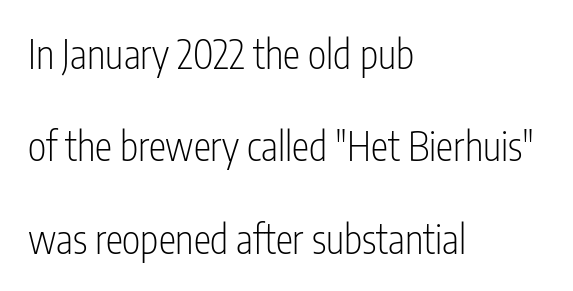
Q: Is the text bold? A: No.
Q: Is the text italic (slanted)? A: No, it is upright.
Q: Is the typeface a serif or a sans-serif typeface? A: Sans-serif.
Q: Is the text underlined? A: No.
Q: How is the paragraph aligned? A: Left-aligned.
Q: Is the spacing between letters normal or unusually wide? A: Normal.
Q: Is the spacing between lines tight, normal or loose? A: Loose.
Q: Width (condensed, normal, or wide)? A: Condensed.
Q: Stroke contrast? A: Low.
Q: x-height? A: Medium.
Q: Monospaced? A: No.
